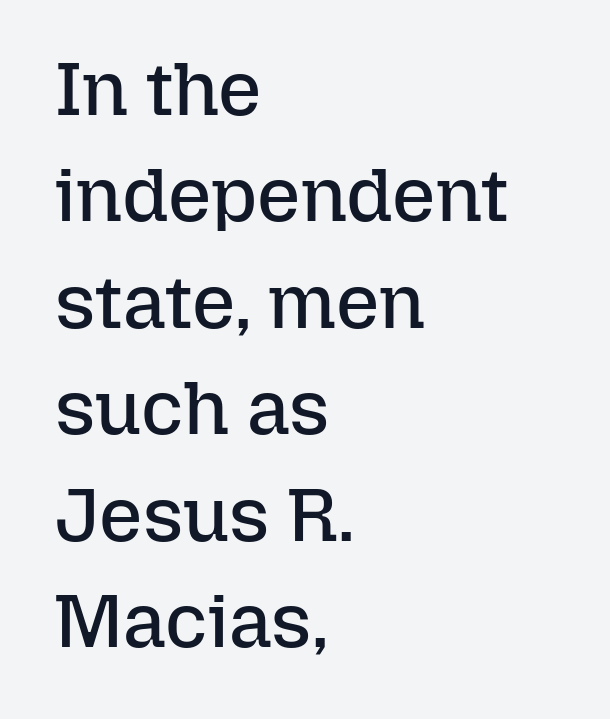
Q: Is the text bold? A: No.
Q: Is the text italic (slanted)? A: No, it is upright.
Q: Is the text underlined? A: No.
Q: How is the paragraph aligned? A: Left-aligned.
Q: Is the spacing between letters normal or unusually wide? A: Normal.
Q: Is the spacing between lines tight, normal or loose? A: Normal.
Q: Width (condensed, normal, or wide)? A: Normal.
Q: Stroke contrast? A: Low.
Q: x-height? A: Medium.
Q: Monospaced? A: No.
